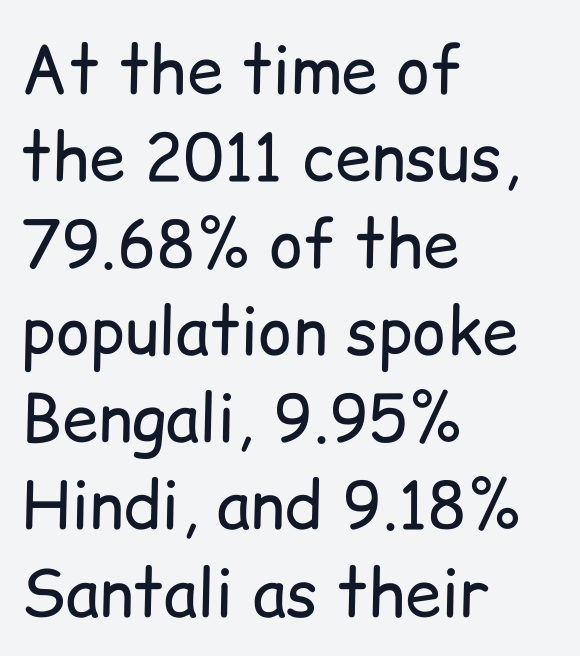
{"serif": "no", "italic": "no", "bold": "no", "weight": "regular", "width": "normal", "stroke_contrast": "low", "x_height": "medium", "monospaced": "no", "underline": "no", "align": "left", "line_spacing": "normal", "line_spacing_ratio": 1.34, "letter_spacing": "normal", "letter_spacing_em": 0.0, "glyph_px": 65}
